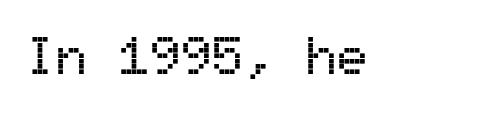
Words float on clear page, feet unadorned. Between one letter and the next there's only the usual sliver of space. Stroke terminals: plain, sans-serif. Each letter, wide or thin by design, is forced into the same width here. It's the straight-up-and-down kind of type.
